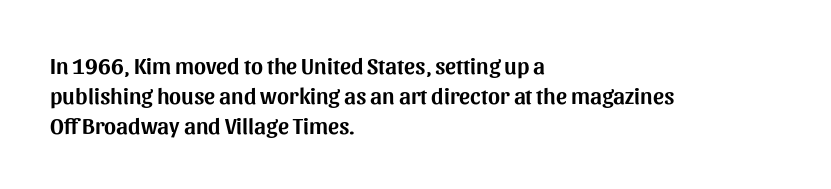
The image shows 23 px text type, upright; set left-aligned, normal line spacing (1.3x), normal letter spacing, not underlined.
